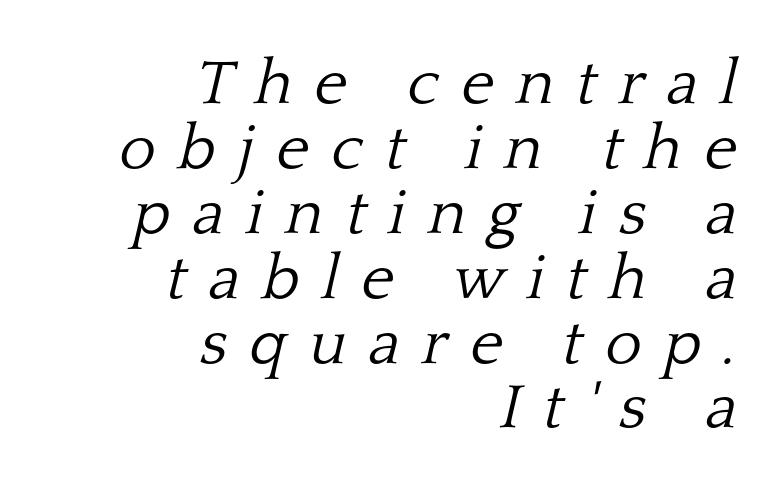
Q: Is the text bold? A: No.
Q: Is the text italic (slanted)? A: Yes, it leans right by about 13 degrees.
Q: Is the typeface a serif or a sans-serif typeface? A: Serif.
Q: Is the text underlined? A: No.
Q: How is the paragraph aligned? A: Right-aligned.
Q: Is the spacing between letters normal or unusually wide? A: Unusually wide.
Q: Is the spacing between lines tight, normal or loose? A: Tight.
Q: Width (condensed, normal, or wide)? A: Normal.
Q: Stroke contrast? A: Low.
Q: x-height? A: Medium.
Q: Monospaced? A: No.
